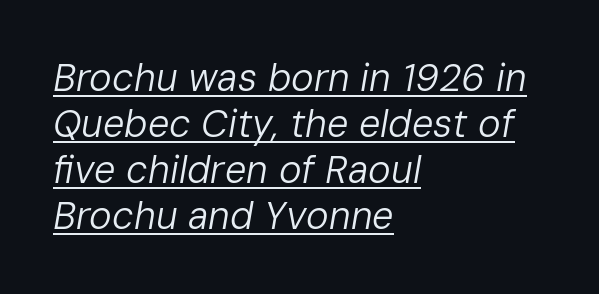
Rendered with sloped, italic letterforms. The rendering uses natural spacing where letterforms have individual widths. The characters are drawn with everyday or finer stroke widths. Where is the straight margin? On the left. The string is rendered with underlining switched on. Tracking here is standard; glyphs follow each other at the usual distance.
